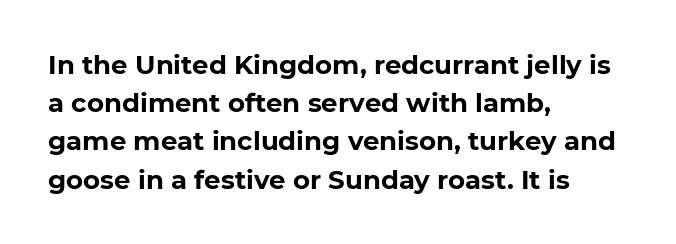
{"italic": "no", "bold": "yes", "underline": "no", "align": "left", "line_spacing": "normal", "line_spacing_ratio": 1.47, "letter_spacing": "normal", "letter_spacing_em": 0.0, "glyph_px": 26}
